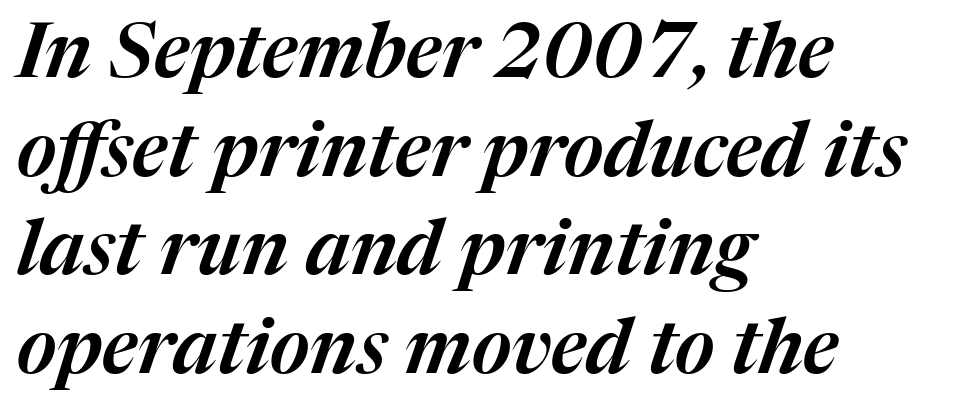
The image shows 77 px text type, italic (leaning right); set left-aligned, normal line spacing (1.28x), normal letter spacing, not underlined; medium stroke contrast and a medium x-height.
